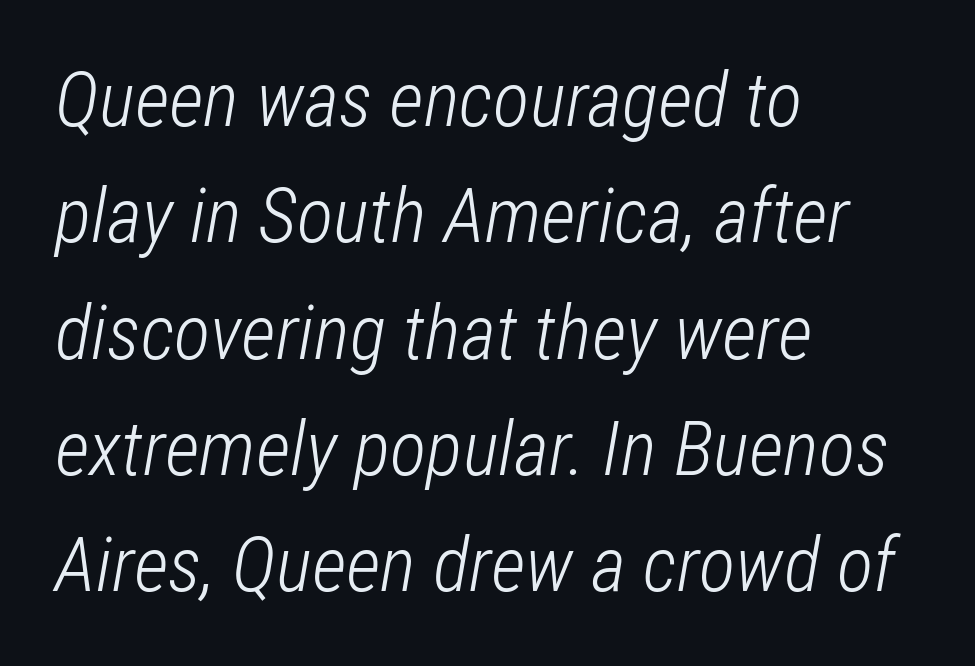
Proportional: the letters do not fall into vertical columns. Is the block centered? No — it sits flush against the left margin. It's the slanting kind of type. Compared with typical body copy, the letter spacing here is the same. Only glyphs here, with clear space below each row.
